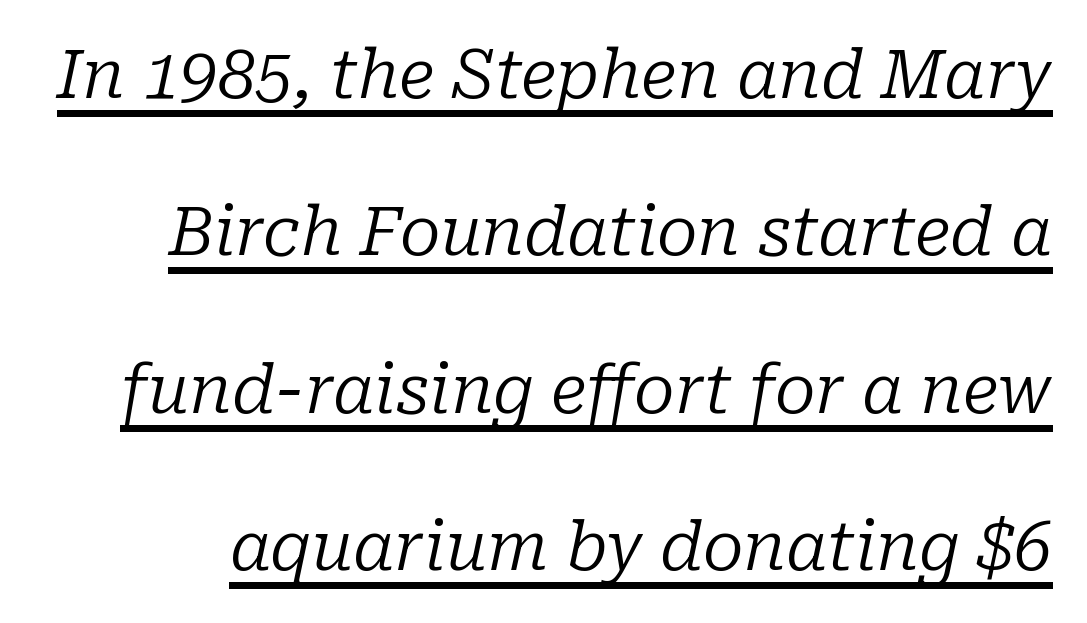
Stroke mass is kept to a normal reading level or below. You could fit nearly another row in the gap between these rows. Notice how the stems are inclined rather than vertical — that's the hallmark of italics. The type is set solid horizontally, with unmodified tracking. Is there an underline? Yes — a line sits under the letters. Each letter's strokes conclude with small projecting serifs.
